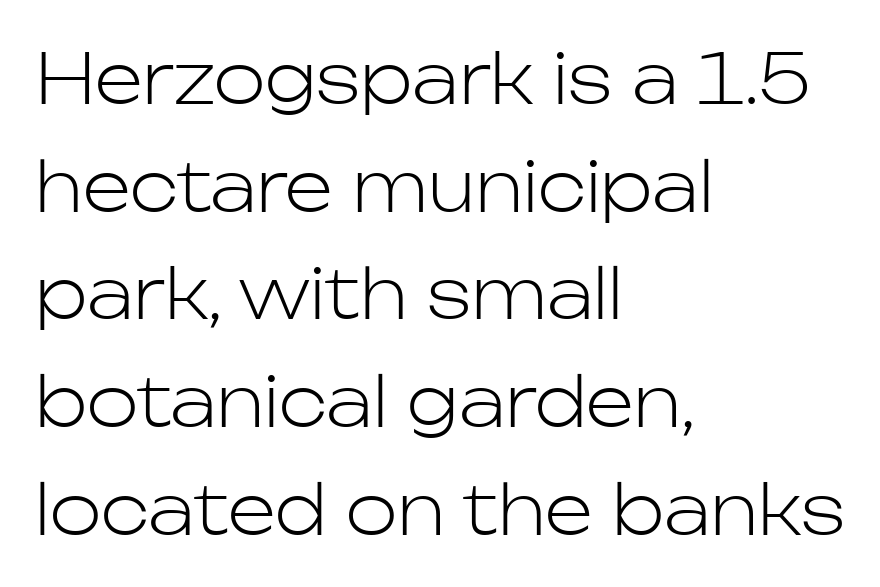
Q: Is the text bold? A: No.
Q: Is the text italic (slanted)? A: No, it is upright.
Q: Is the typeface a serif or a sans-serif typeface? A: Sans-serif.
Q: Is the text underlined? A: No.
Q: How is the paragraph aligned? A: Left-aligned.
Q: Is the spacing between letters normal or unusually wide? A: Normal.
Q: Is the spacing between lines tight, normal or loose? A: Normal.
Q: Width (condensed, normal, or wide)? A: Normal.
Q: Stroke contrast? A: Low.
Q: x-height? A: Medium.
Q: Monospaced? A: No.
